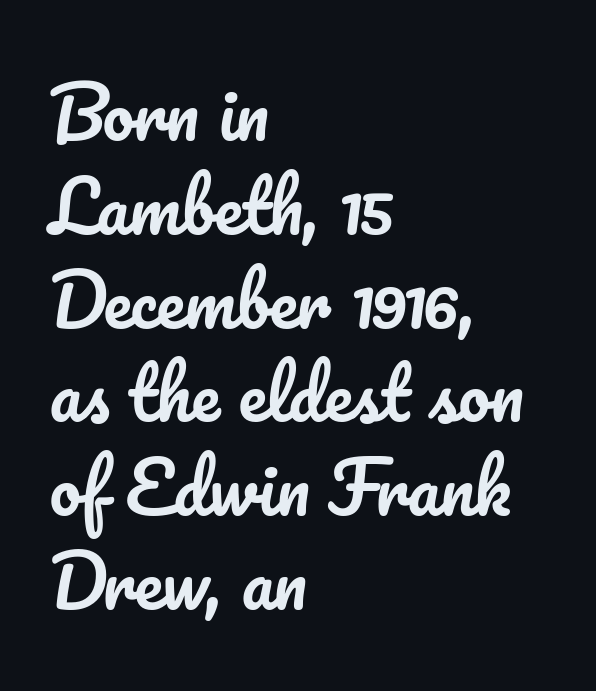
Typeset ragged right — the left edge is the straight one. The baseline area is clear. This rendering leaves character spacing at its baseline value.
